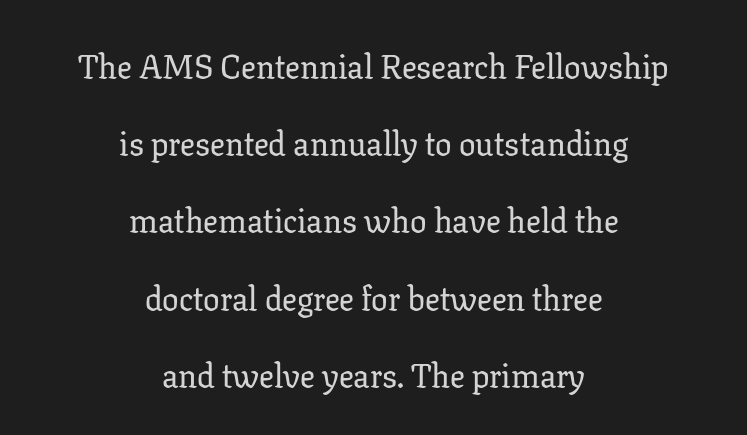
Note the varied advance widths — an 'i' is clearly narrower than an 'm'. Quick note: underline off. Tracking here is standard; glyphs follow each other at the usual distance. The font's upright variant was chosen for this text. Successive baselines arrive slowly, with a big drop between each. Casual observation: everything's sitting right in the middle.
